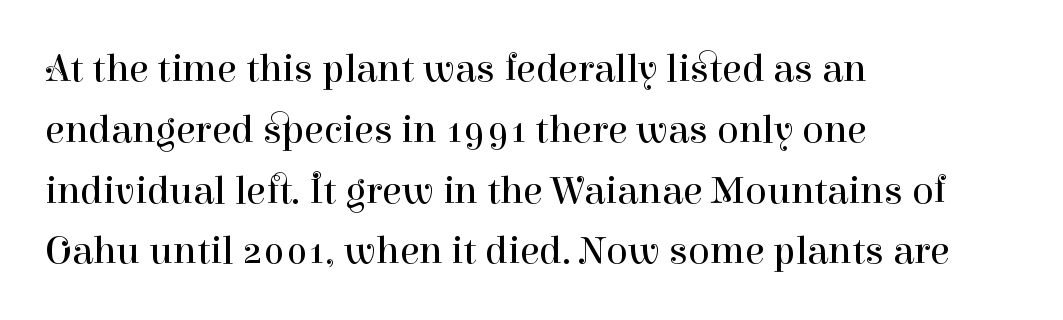
Q: Is the text bold? A: No.
Q: Is the text italic (slanted)? A: No, it is upright.
Q: Is the typeface a serif or a sans-serif typeface? A: Serif.
Q: Is the text underlined? A: No.
Q: How is the paragraph aligned? A: Left-aligned.
Q: Is the spacing between letters normal or unusually wide? A: Normal.
Q: Is the spacing between lines tight, normal or loose? A: Normal.
Q: Width (condensed, normal, or wide)? A: Normal.
Q: Stroke contrast? A: High.
Q: x-height? A: Medium.
Q: Monospaced? A: No.
